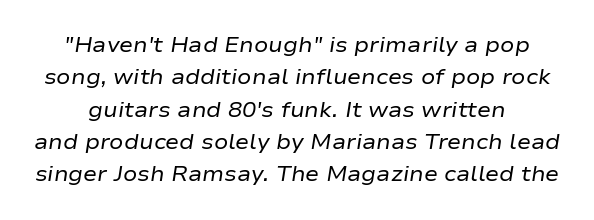
Compared with ordinary roman type, these characters are visibly tilted. Does extra space separate the letters? No, they use regular spacing. If you measured baseline to baseline, you'd find a middling distance. Check the space under the baseline: it is left empty. Stems and bowls with no extra thickness — not bold.
